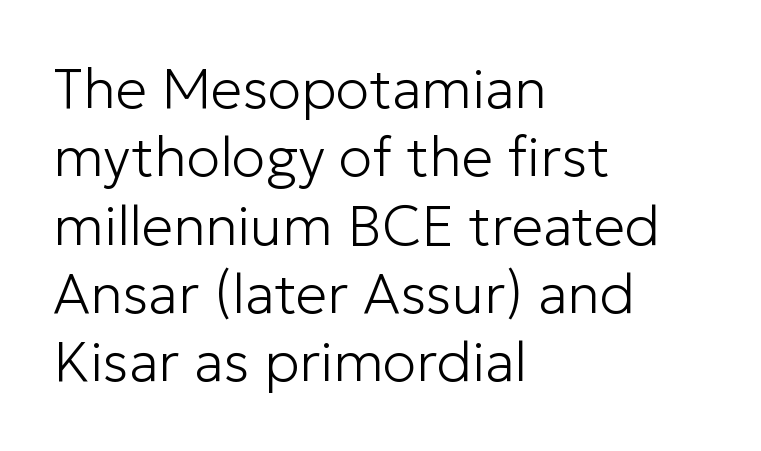
The image shows 56 px light sans-serif type, upright; set left-aligned, line spacing 1.22x, normal letter spacing, not underlined; low stroke contrast and a medium x-height.
